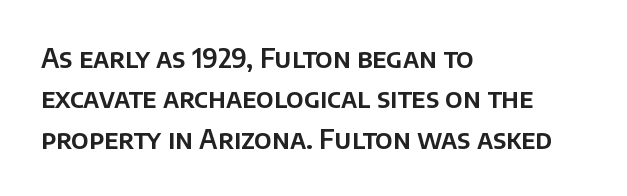
This rendering uses left alignment, leaving the right contour irregular. The vertical gap from one line to the next is medium. The space beneath each line is pristine and unruled. Does extra space separate the letters? No, they use regular spacing. Every character sits straight up, as roman type does.
